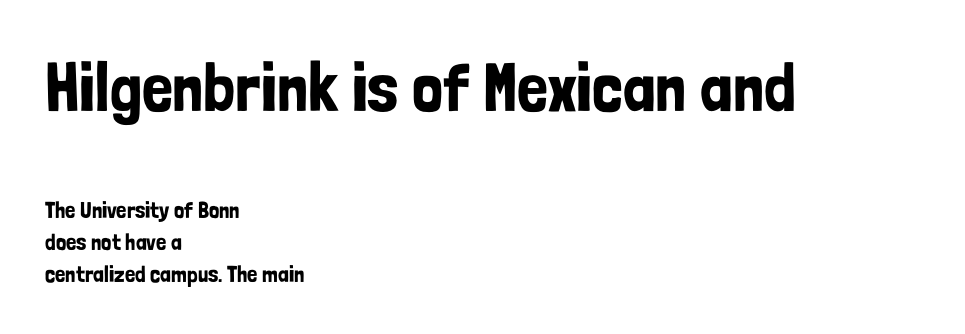
You could not count columns in this text — the font is proportionally spaced. Ordinary non-slanted type is in use. Letters rest on an invisible, unmarked baseline. In terms of letterform style, serifs are entirely absent.
